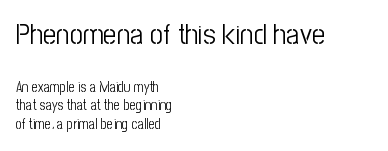
Q: Is the text bold? A: No.
Q: Is the text italic (slanted)? A: No, it is upright.
Q: Is the typeface a serif or a sans-serif typeface? A: Sans-serif.
Q: Is the text underlined? A: No.
Q: How is the paragraph aligned? A: Left-aligned.
Q: Is the spacing between letters normal or unusually wide? A: Normal.
Q: Is the spacing between lines tight, normal or loose? A: Normal.
Q: Which block of text is set in a larger size, the first (top) or the second (bottom)? A: The first (top) one.
Q: Width (condensed, normal, or wide)? A: Condensed.
Q: Stroke contrast? A: Low.
Q: x-height? A: Medium.
Q: Monospaced? A: No.
